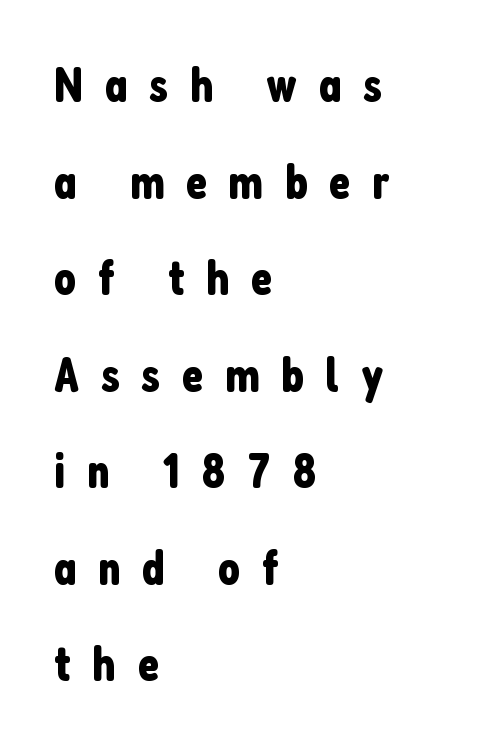
{"serif": "no", "italic": "no", "width": "condensed", "stroke_contrast": "low", "x_height": "medium", "monospaced": "no", "underline": "no", "align": "left", "line_spacing": "loose", "line_spacing_ratio": 1.97, "letter_spacing": "wide", "letter_spacing_em": 0.44, "glyph_px": 49}
